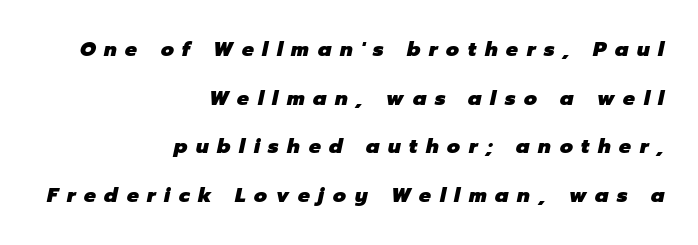
Q: Is the text bold? A: Yes.
Q: Is the text italic (slanted)? A: Yes, it leans right by about 12 degrees.
Q: Is the text underlined? A: No.
Q: How is the paragraph aligned? A: Right-aligned.
Q: Is the spacing between letters normal or unusually wide? A: Unusually wide.
Q: Is the spacing between lines tight, normal or loose? A: Loose.
